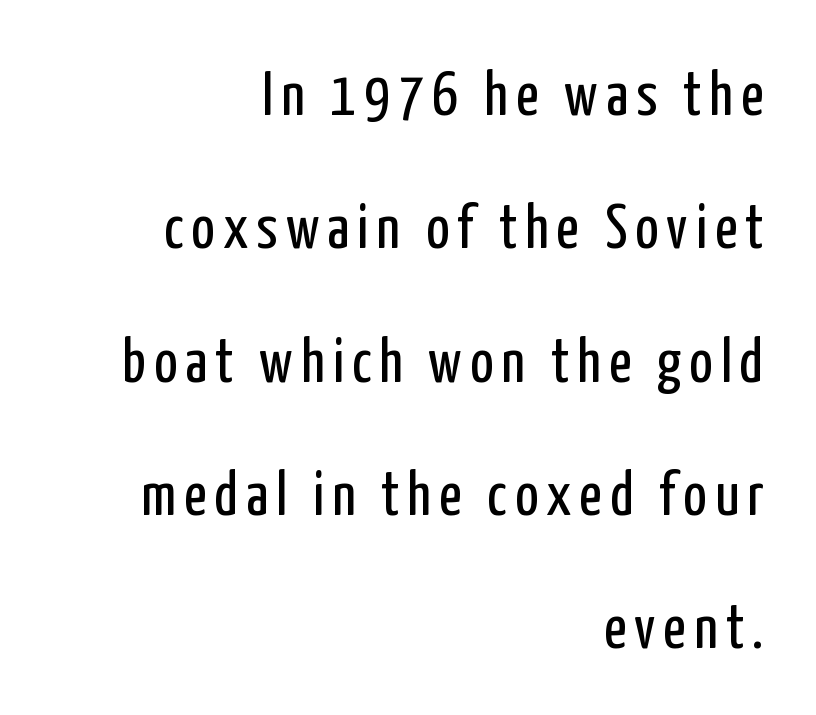
The image shows 62 px regular-weight, condensed sans-serif type, upright; set right-aligned, loose line spacing (2.15x), not underlined; low stroke contrast and a medium x-height.
